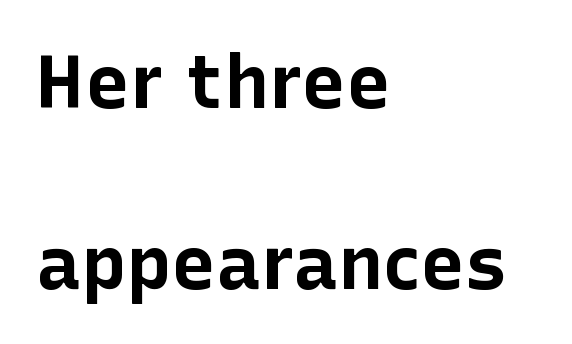
Q: Is the text bold? A: Yes.
Q: Is the text italic (slanted)? A: No, it is upright.
Q: Is the typeface a serif or a sans-serif typeface? A: Sans-serif.
Q: Is the text underlined? A: No.
Q: How is the paragraph aligned? A: Left-aligned.
Q: Is the spacing between letters normal or unusually wide? A: Normal.
Q: Is the spacing between lines tight, normal or loose? A: Loose.
Q: Width (condensed, normal, or wide)? A: Normal.
Q: Stroke contrast? A: Low.
Q: x-height? A: Medium.
Q: Monospaced? A: No.
